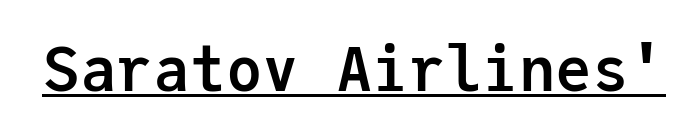
The specimen reads as upright at a glance. To sum up the face: it is a sans, with no serifs. The typesetter has applied underlining to the passage shown. Fixed-width glyphs throughout — classic coding-font behaviour.
